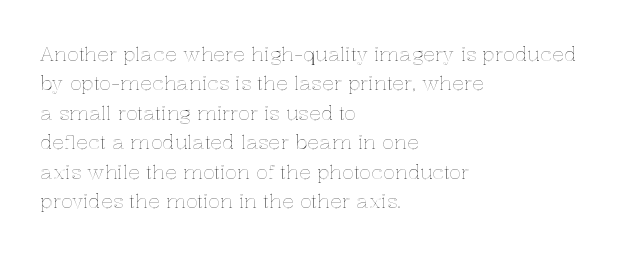
{"italic": "no", "underline": "no", "align": "left", "line_spacing": "normal", "line_spacing_ratio": 1.47, "letter_spacing": "normal", "letter_spacing_em": 0.0, "glyph_px": 20}
